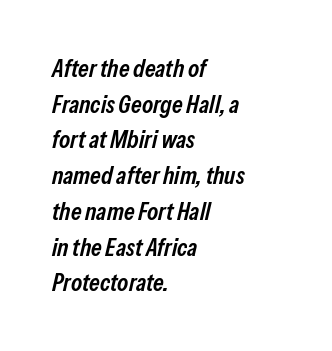
Q: Is the text bold? A: Semi-bold.
Q: Is the text italic (slanted)? A: Yes, it leans right by about 13 degrees.
Q: Is the text underlined? A: No.
Q: How is the paragraph aligned? A: Left-aligned.
Q: Is the spacing between letters normal or unusually wide? A: Normal.
Q: Is the spacing between lines tight, normal or loose? A: Normal.
